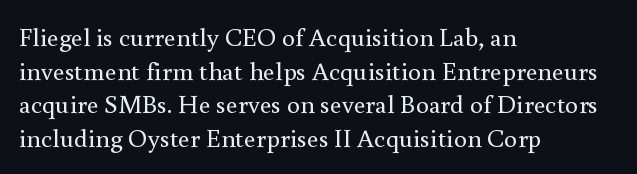
{"italic": "no", "bold": "no", "underline": "no", "align": "left", "line_spacing": "normal", "line_spacing_ratio": 1.29, "letter_spacing": "normal", "letter_spacing_em": 0.0, "glyph_px": 26}
